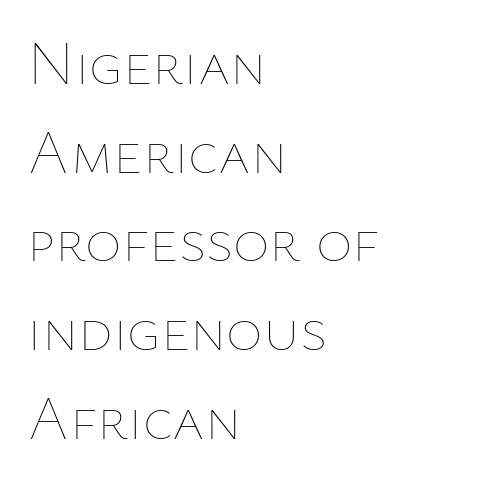
The image shows 62 px thin type, upright; set left-aligned, normal line spacing (1.43x), normal letter spacing, not underlined; low stroke contrast and a medium x-height.
